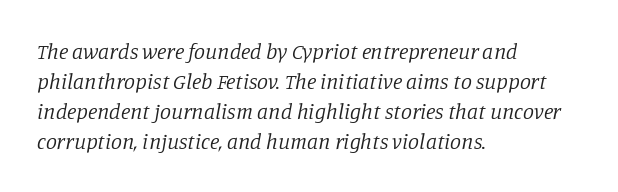
{"italic": "yes", "lean": "right", "slant_degrees": 11, "bold": "no", "underline": "no", "align": "left", "line_spacing": "normal", "line_spacing_ratio": 1.36, "letter_spacing": "normal", "letter_spacing_em": 0.0, "glyph_px": 22}
